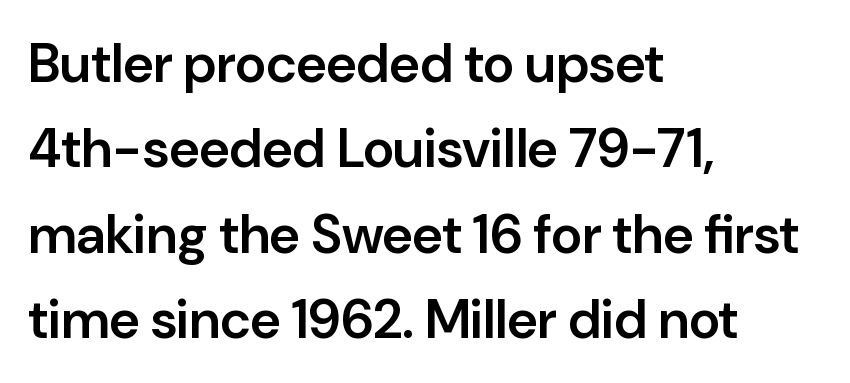
This is sans-serif lettering, the kind often seen on screens and signage. A bit beefed up — I'd call it semibold rather than bold. Does extra space separate the letters? No, they use regular spacing. Is this a fixed-width face? No — the glyphs have proportional, varying widths. Baseline-to-baseline distance is the conventional proportion of letter height.
